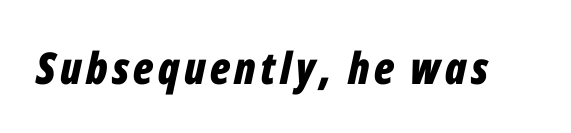
Q: Is the text bold? A: Yes.
Q: Is the text italic (slanted)? A: Yes, it leans right by about 12 degrees.
Q: Is the text underlined? A: No.
Q: Width (condensed, normal, or wide)? A: Condensed.
Q: Stroke contrast? A: Low.
Q: x-height? A: Medium.
Q: Monospaced? A: No.
